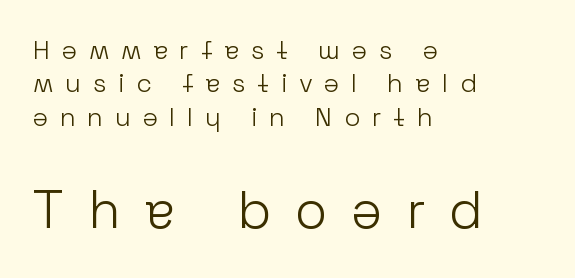
The image shows 53 px light sans-serif type, upright; set left-aligned, normal line spacing (1.28x), unusually wide letter spacing (+0.45 em), not underlined; the second (bottom) block is 2.04x larger; low stroke contrast and a medium x-height.
